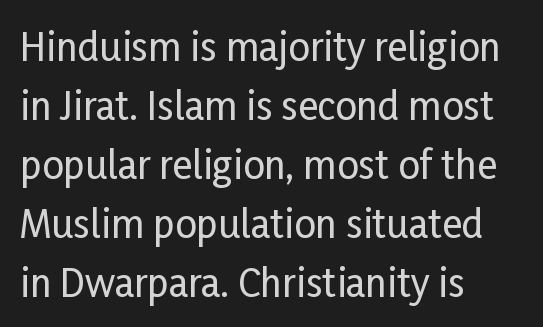
Q: Is the text italic (slanted)? A: No, it is upright.
Q: Is the typeface a serif or a sans-serif typeface? A: Sans-serif.
Q: Is the text underlined? A: No.
Q: How is the paragraph aligned? A: Left-aligned.
Q: Is the spacing between letters normal or unusually wide? A: Normal.
Q: Is the spacing between lines tight, normal or loose? A: Normal.
Q: Width (condensed, normal, or wide)? A: Condensed.
Q: Stroke contrast? A: Low.
Q: x-height? A: Medium.
Q: Monospaced? A: No.
